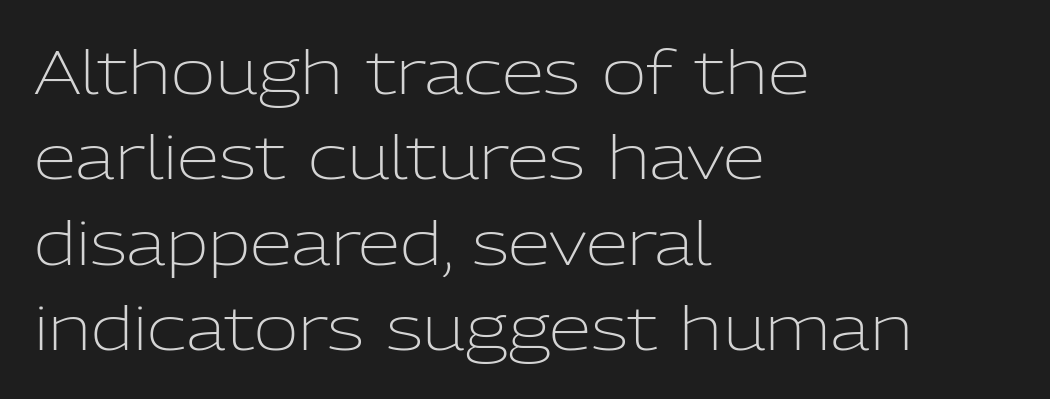
{"serif": "no", "italic": "no", "bold": "no", "weight": "light", "width": "normal", "stroke_contrast": "low", "x_height": "medium", "monospaced": "no", "underline": "no", "align": "left", "line_spacing": "normal", "line_spacing_ratio": 1.4, "letter_spacing": "normal", "letter_spacing_em": 0.0, "glyph_px": 61}
